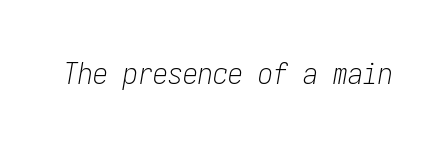
The image shows 30 px light, condensed type, italic (leaning right); set normal letter spacing, not underlined; low stroke contrast and a medium x-height.
